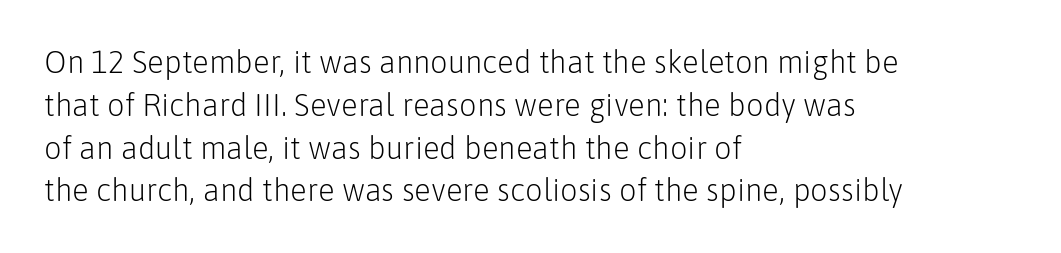
The image shows 31 px light sans-serif type, upright; set left-aligned, normal line spacing (1.38x), normal letter spacing, not underlined; low stroke contrast and a medium x-height.
